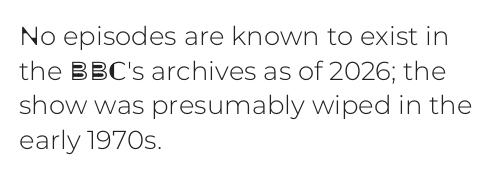
Q: Is the text italic (slanted)? A: No, it is upright.
Q: Is the text underlined? A: No.
Q: How is the paragraph aligned? A: Left-aligned.
Q: Is the spacing between letters normal or unusually wide? A: Normal.
Q: Is the spacing between lines tight, normal or loose? A: Normal.
